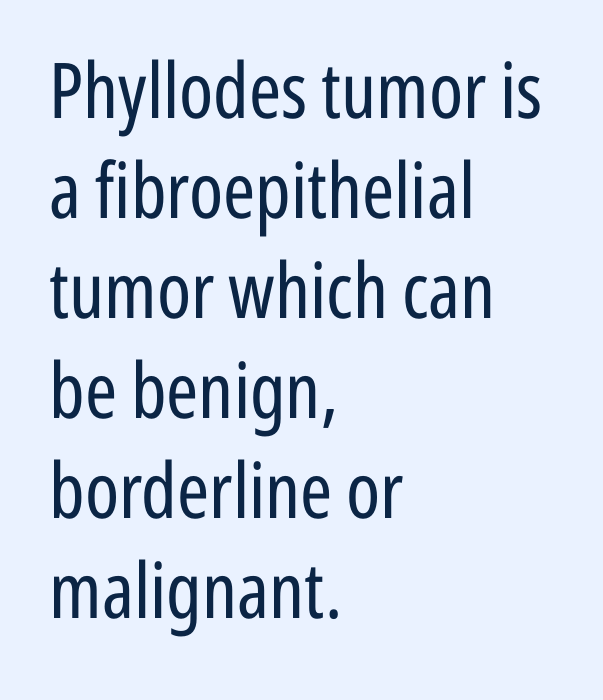
Q: Is the text bold? A: No.
Q: Is the text italic (slanted)? A: No, it is upright.
Q: Is the typeface a serif or a sans-serif typeface? A: Sans-serif.
Q: Is the text underlined? A: No.
Q: How is the paragraph aligned? A: Left-aligned.
Q: Is the spacing between letters normal or unusually wide? A: Normal.
Q: Is the spacing between lines tight, normal or loose? A: Normal.
Q: Width (condensed, normal, or wide)? A: Condensed.
Q: Stroke contrast? A: Low.
Q: x-height? A: Medium.
Q: Monospaced? A: No.
